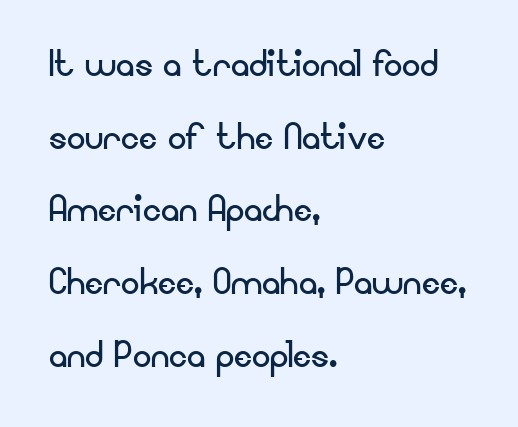
{"serif": "no", "italic": "no", "bold": "no", "weight": "regular", "width": "normal", "stroke_contrast": "low", "x_height": "small", "monospaced": "no", "underline": "no", "align": "left", "line_spacing": "normal", "line_spacing_ratio": 1.58, "letter_spacing": "normal", "letter_spacing_em": 0.0, "glyph_px": 46}
